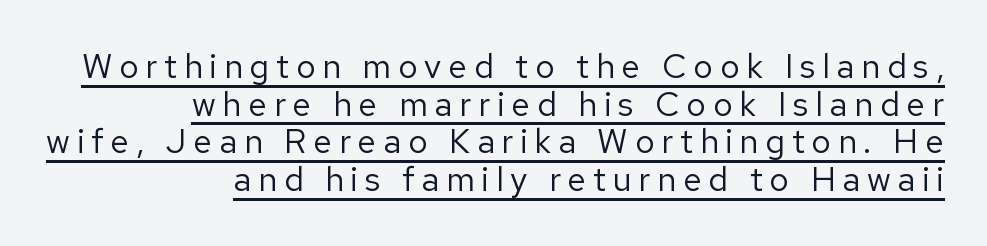
The paragraph has a hard right edge and a soft left edge. A quiet, ordinary-to-light weight characterises the typeface. A continuous stroke trails under the words, as in a hyperlink. What kind of face is this? One without serifs — a sans. Rows of type sit shoulder to shoulder in the vertical direction. You can tell it's not italic because the verticals are truly vertical.
